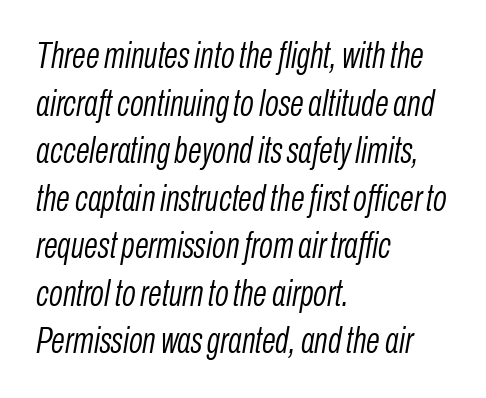
{"italic": "yes", "lean": "right", "slant_degrees": 10, "bold": "no", "weight": "light", "width": "condensed", "stroke_contrast": "low", "x_height": "medium", "monospaced": "no", "underline": "no", "align": "left", "line_spacing": "normal", "line_spacing_ratio": 1.32, "letter_spacing": "normal", "letter_spacing_em": 0.0, "glyph_px": 36}
